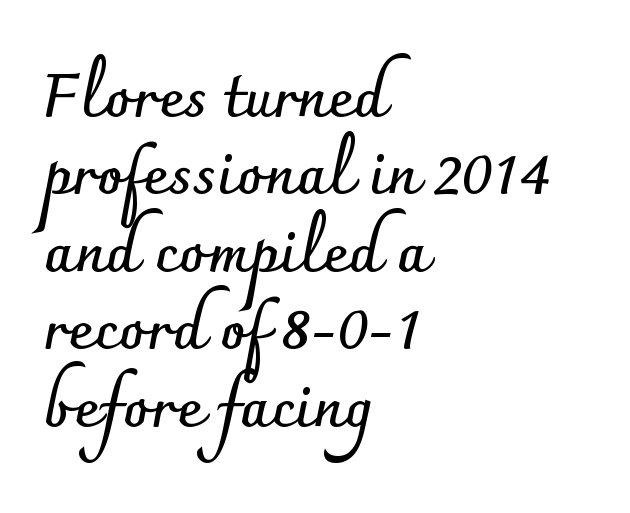
Observe the absence of serifs on each vertical stroke in this sample. Tracking here is standard; glyphs follow each other at the usual distance. These lines sit exactly where default settings would place them. Rule under the text: the space is simply empty. Here the designer chose a conventional face with non-uniform glyph widths.
